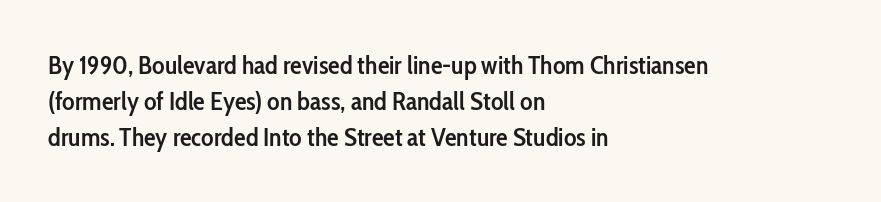
Q: Is the text bold? A: Semi-bold.
Q: Is the text italic (slanted)? A: No, it is upright.
Q: Is the text underlined? A: No.
Q: How is the paragraph aligned? A: Left-aligned.
Q: Is the spacing between letters normal or unusually wide? A: Normal.
Q: Is the spacing between lines tight, normal or loose? A: Normal.
